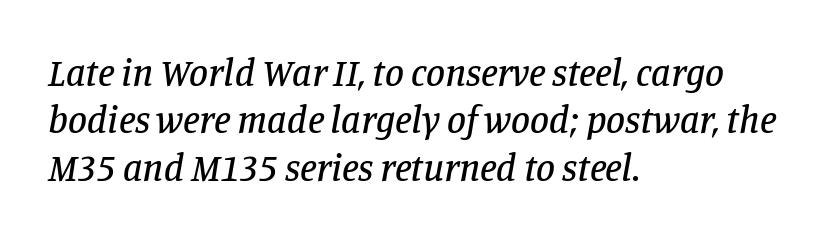
The image shows 38 px serif type, italic (leaning right); set left-aligned, normal line spacing (1.25x), normal letter spacing, not underlined; low stroke contrast and a large x-height.
